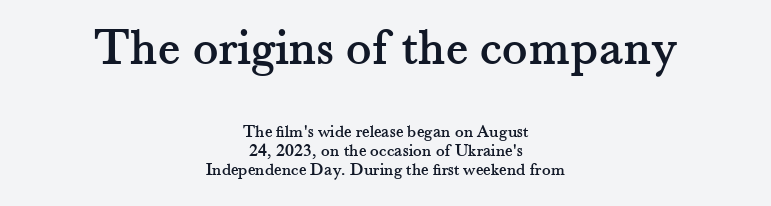
The image shows 53 px serif type, upright; set centered, tight line spacing (1.05x), normal letter spacing, not underlined; the first (top) block is 2.94x larger; medium stroke contrast and a small x-height.
